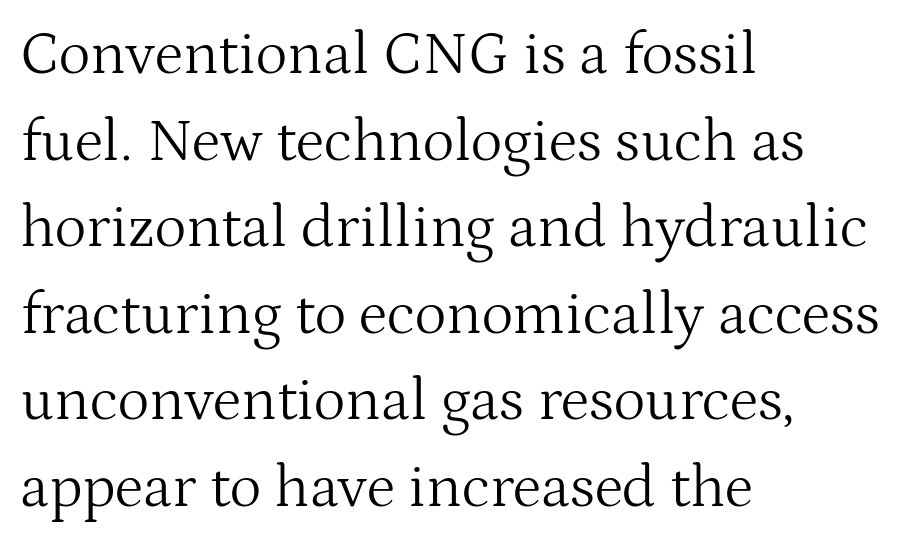
{"serif": "yes", "italic": "no", "bold": "no", "weight": "light", "width": "normal", "stroke_contrast": "medium", "x_height": "medium", "monospaced": "no", "underline": "no", "align": "left", "line_spacing": "normal", "line_spacing_ratio": 1.42, "letter_spacing": "normal", "letter_spacing_em": 0.0, "glyph_px": 61}
